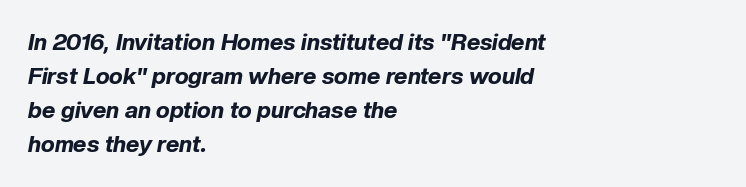
The image shows 23 px bold type, italic (leaning right); set left-aligned, normal line spacing (1.48x), normal letter spacing, not underlined.
